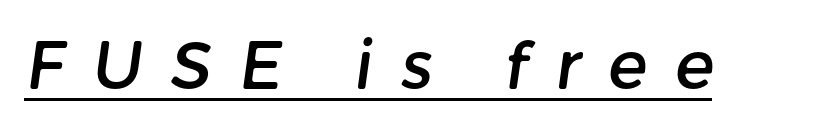
Q: Is the typeface a serif or a sans-serif typeface? A: Sans-serif.
Q: Is the text underlined? A: Yes.
Q: Is the spacing between letters normal or unusually wide? A: Unusually wide.
Q: Width (condensed, normal, or wide)? A: Normal.
Q: Stroke contrast? A: Low.
Q: x-height? A: Medium.
Q: Monospaced? A: No.
